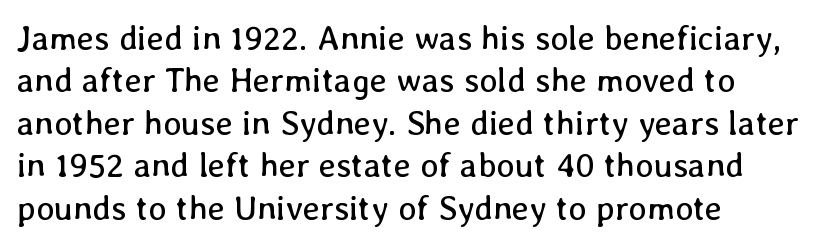
{"italic": "no", "bold": "no", "weight": "regular", "width": "normal", "stroke_contrast": "low", "x_height": "medium", "monospaced": "no", "underline": "no", "align": "left", "line_spacing": "normal", "line_spacing_ratio": 1.25, "letter_spacing": "normal", "letter_spacing_em": 0.0, "glyph_px": 34}
